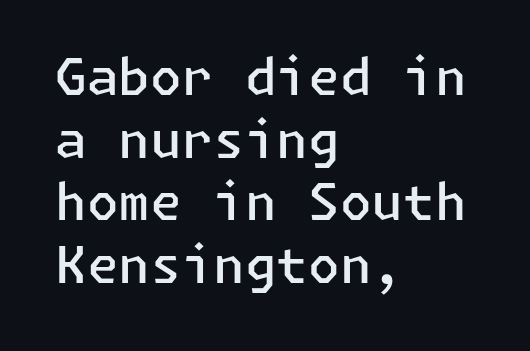
The characters look somewhat weighty, a semibold short of true bold. Observe the ordinary spacing: letters are neighbours, not strangers. The letters stand straight up with perfectly vertical stems. Type without underlining. Leftover space on each line is placed entirely after the last word.
